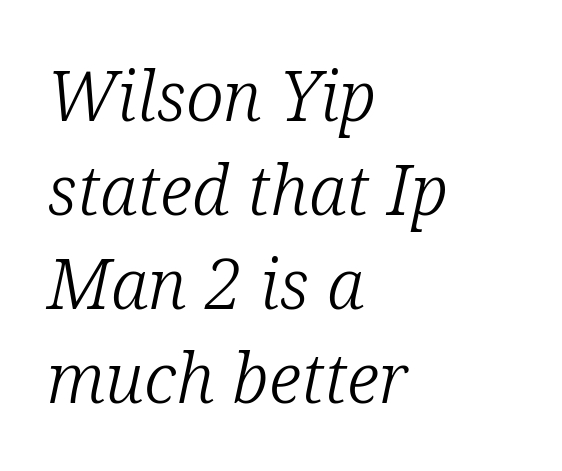
Here the designer chose a conventional face with non-uniform glyph widths. The type family on display is of the serif kind. Underlining? Definitely not there. In CSS terms this would be text-align: left. The letters look calm and open, with moderate or lighter stems.
